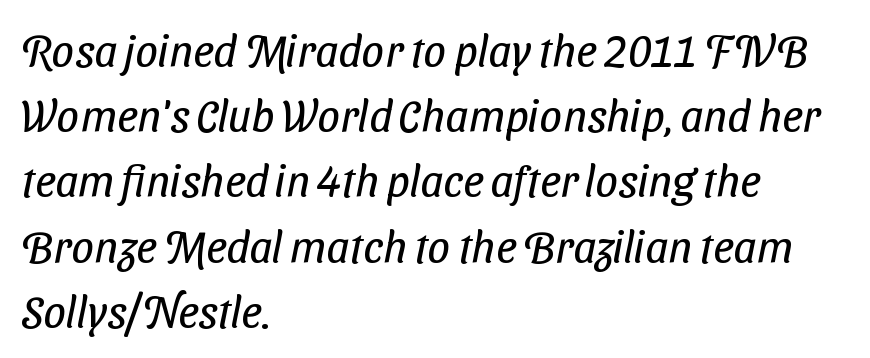
{"serif": "no", "bold": "no", "weight": "regular", "width": "condensed", "stroke_contrast": "low", "x_height": "medium", "monospaced": "no", "underline": "no", "align": "left", "line_spacing": "normal", "line_spacing_ratio": 1.45, "letter_spacing": "normal", "letter_spacing_em": 0.0, "glyph_px": 45}
